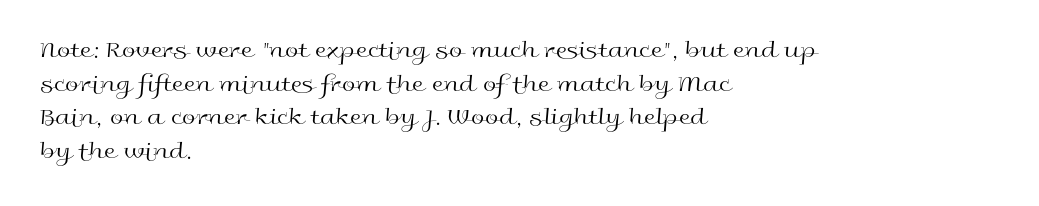
Q: Is the text bold? A: No.
Q: Is the text italic (slanted)? A: No, it is upright.
Q: Is the text underlined? A: No.
Q: How is the paragraph aligned? A: Left-aligned.
Q: Is the spacing between letters normal or unusually wide? A: Normal.
Q: Is the spacing between lines tight, normal or loose? A: Normal.
